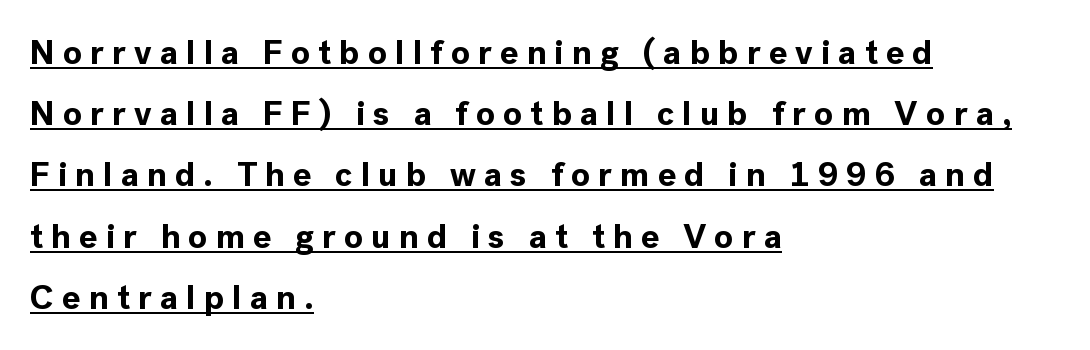
The image shows 34 px bold sans-serif type, upright; set left-aligned, line spacing 1.8x, unusually wide letter spacing (+0.24 em), underlined; a medium x-height.
